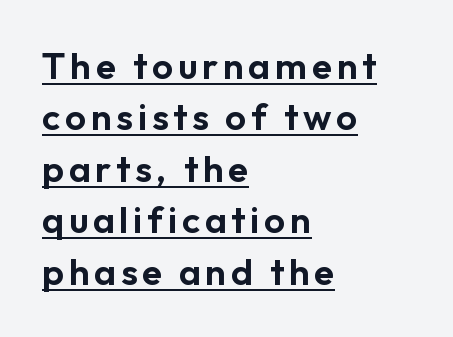
Q: Is the text italic (slanted)? A: No, it is upright.
Q: Is the typeface a serif or a sans-serif typeface? A: Sans-serif.
Q: Is the text underlined? A: Yes.
Q: How is the paragraph aligned? A: Left-aligned.
Q: Is the spacing between lines tight, normal or loose? A: Normal.
Q: Width (condensed, normal, or wide)? A: Normal.
Q: Stroke contrast? A: Low.
Q: x-height? A: Medium.
Q: Monospaced? A: No.
